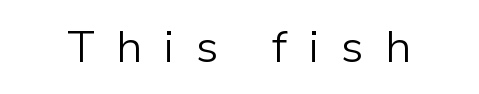
{"serif": "no", "italic": "no", "bold": "no", "weight": "light", "width": "normal", "stroke_contrast": "low", "x_height": "medium", "monospaced": "no", "underline": "no", "letter_spacing": "wide", "letter_spacing_em": 0.47, "glyph_px": 45}
